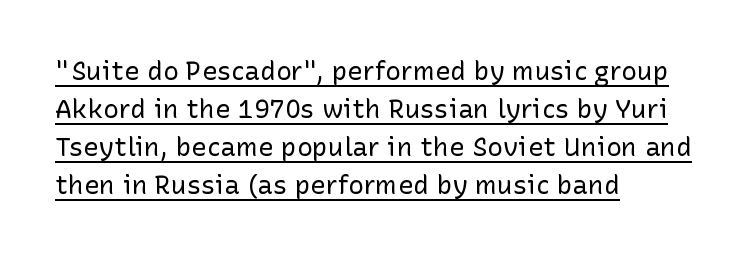
The image shows 26 px text type, upright; set left-aligned, normal line spacing (1.46x), normal letter spacing, underlined.
